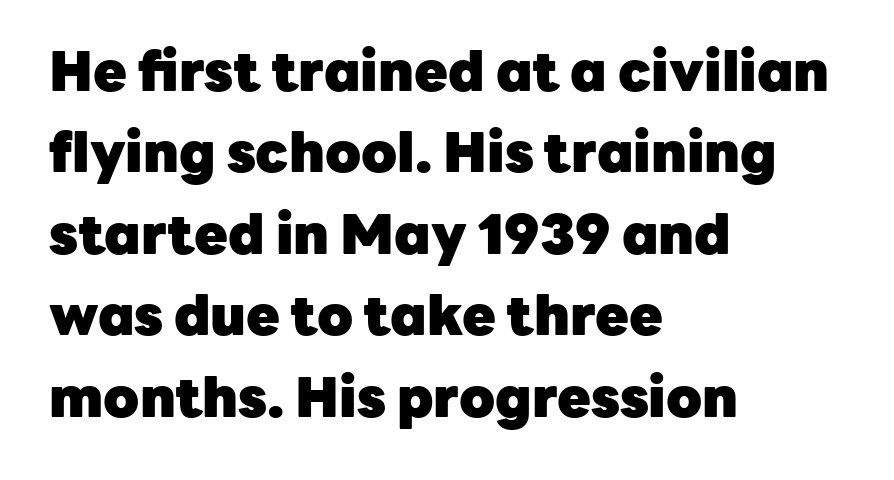
The passage shown is not underscored anywhere. In terms of letterform style, serifs are entirely absent. The rendering keeps characters at their native spacing. You could not count columns in this text — the font is proportionally spaced.
